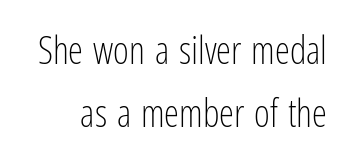
The passage shown is not bold in any degree. You can tell it's not italic because the verticals are truly vertical. The letters carry no serifs — their stems end cleanly without finishing strokes. Looks like regular typesetting: each glyph gets only the width it needs. Lines of text with bare space underneath. Whoever set this chose a conventional vertical rhythm.
